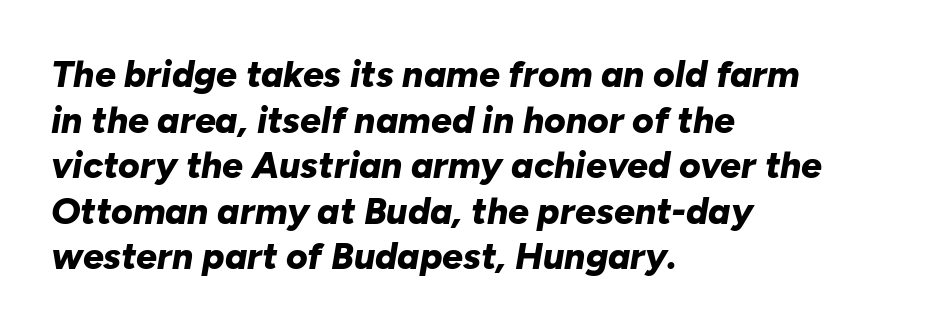
{"italic": "yes", "lean": "right", "slant_degrees": 10, "bold": "yes", "weight": "bold", "width": "normal", "stroke_contrast": "low", "x_height": "medium", "monospaced": "no", "underline": "no", "align": "left", "line_spacing_ratio": 1.23, "letter_spacing": "normal", "letter_spacing_em": 0.0, "glyph_px": 37}
